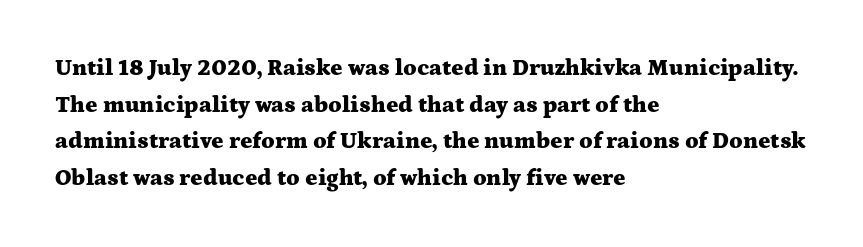
{"italic": "no", "bold": "yes", "underline": "no", "align": "left", "line_spacing": "normal", "line_spacing_ratio": 1.59, "letter_spacing": "normal", "letter_spacing_em": 0.0, "glyph_px": 23}
